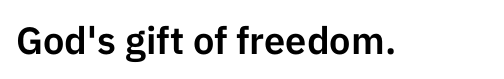
The image shows 38 px sans-serif type, upright; set normal letter spacing, not underlined; low stroke contrast and a medium x-height.
